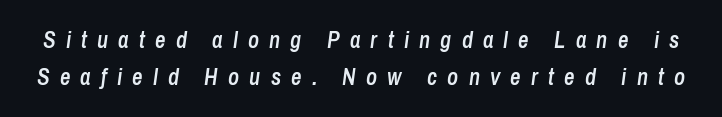
The image shows 23 px text type, italic (leaning right); set normal line spacing (1.6x), unusually wide letter spacing (+0.44 em), not underlined.
